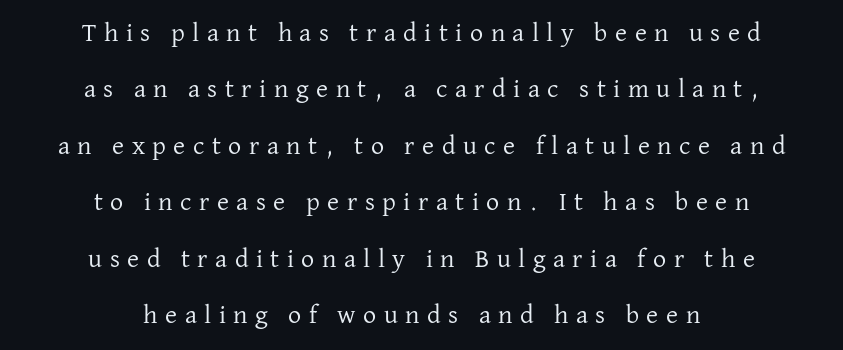
Counters stay open thanks to moderate or lighter strokes. Observe the wide spacing: letters keep a clear distance from each other. The lettering stays uniformly vertical, giving the passage a roman look. Leftover space on each line is divided equally before and after the words.
